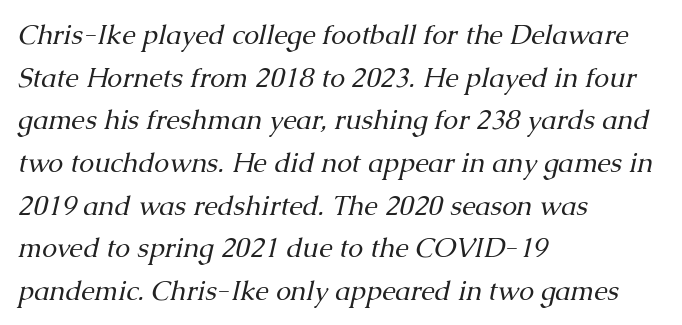
The image shows 27 px text type, italic (leaning right); set left-aligned, normal line spacing (1.58x), normal letter spacing, not underlined.
